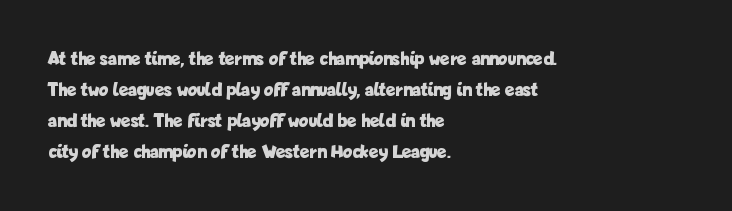
Q: Is the text bold? A: Yes.
Q: Is the text italic (slanted)? A: No, it is upright.
Q: Is the text underlined? A: No.
Q: How is the paragraph aligned? A: Left-aligned.
Q: Is the spacing between letters normal or unusually wide? A: Normal.
Q: Is the spacing between lines tight, normal or loose? A: Normal.
